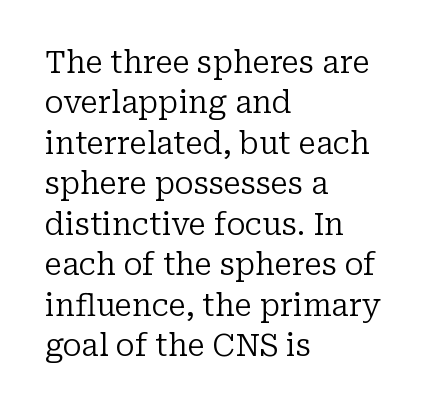
{"serif": "yes", "italic": "no", "bold": "no", "weight": "regular", "width": "normal", "stroke_contrast": "low", "x_height": "medium", "monospaced": "no", "underline": "no", "align": "left", "line_spacing": "normal", "line_spacing_ratio": 1.35, "letter_spacing": "normal", "letter_spacing_em": 0.0, "glyph_px": 30}
